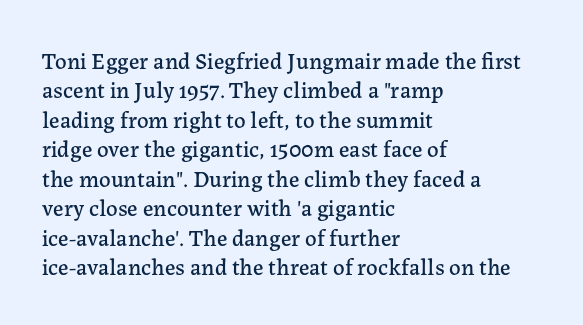
Q: Is the text italic (slanted)? A: No, it is upright.
Q: Is the text underlined? A: No.
Q: How is the paragraph aligned? A: Left-aligned.
Q: Is the spacing between letters normal or unusually wide? A: Normal.
Q: Is the spacing between lines tight, normal or loose? A: Normal.
